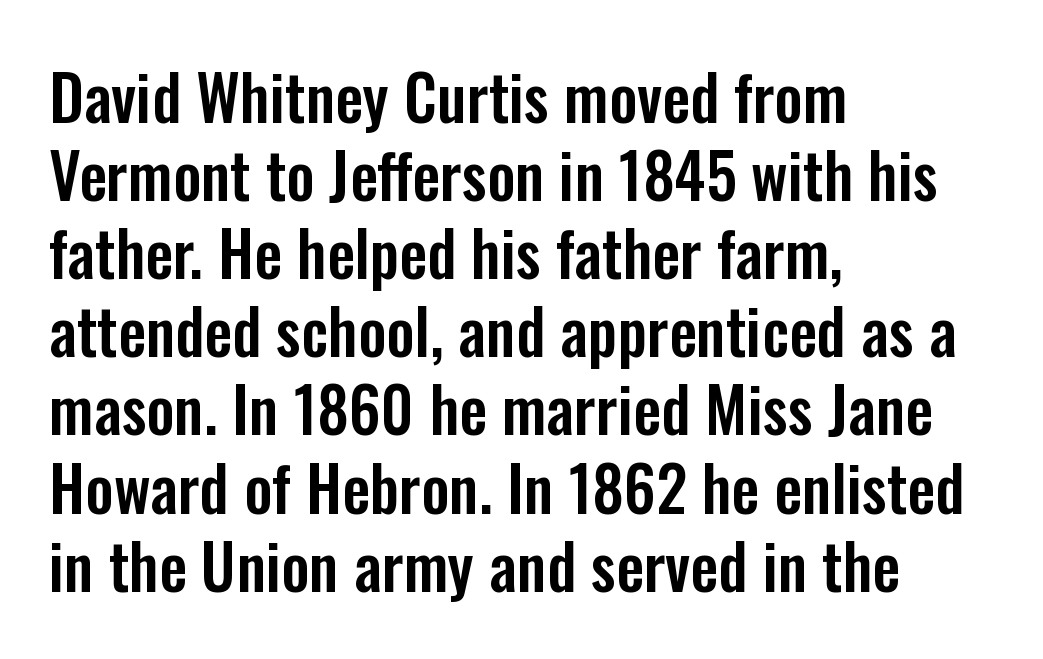
Q: Is the text italic (slanted)? A: No, it is upright.
Q: Is the typeface a serif or a sans-serif typeface? A: Sans-serif.
Q: Is the text underlined? A: No.
Q: How is the paragraph aligned? A: Left-aligned.
Q: Is the spacing between letters normal or unusually wide? A: Normal.
Q: Is the spacing between lines tight, normal or loose? A: Normal.
Q: Width (condensed, normal, or wide)? A: Condensed.
Q: Stroke contrast? A: Low.
Q: x-height? A: Medium.
Q: Monospaced? A: No.
